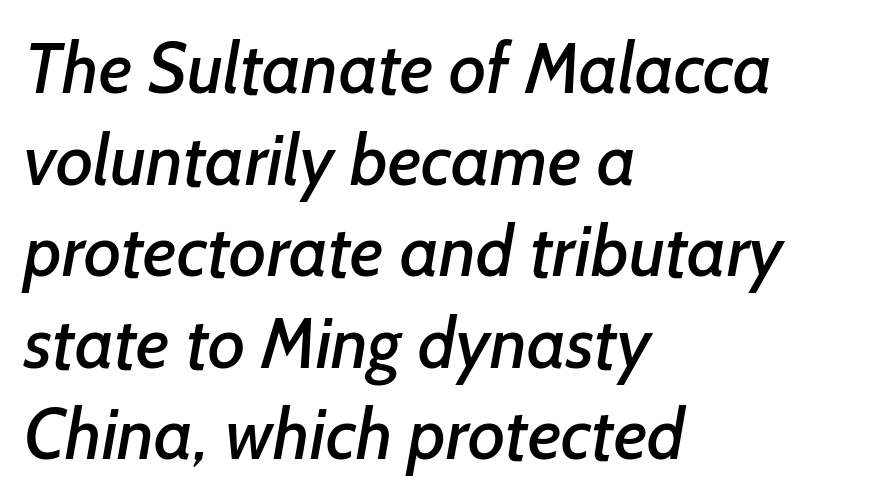
In terms of leading, this rendering sits right in the middle. Proportional: the letters do not fall into vertical columns. Standard letterfit; no display-style spreading of the glyphs. This rendering employs a face without finishing strokes, i.e., a sans-serif. The gap between lines stays unmarked.
